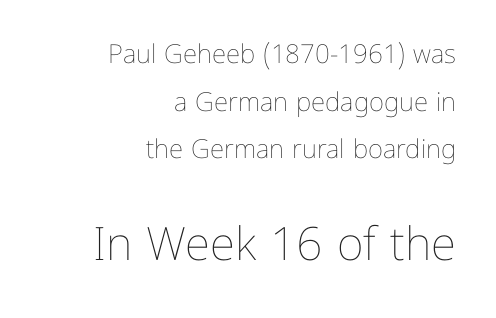
Q: Is the text bold? A: No.
Q: Is the text italic (slanted)? A: No, it is upright.
Q: Is the text underlined? A: No.
Q: How is the paragraph aligned? A: Right-aligned.
Q: Is the spacing between letters normal or unusually wide? A: Normal.
Q: Which block of text is set in a larger size, the first (top) or the second (bottom)? A: The second (bottom) one.
Q: Width (condensed, normal, or wide)? A: Normal.
Q: Stroke contrast? A: Low.
Q: x-height? A: Medium.
Q: Monospaced? A: No.
